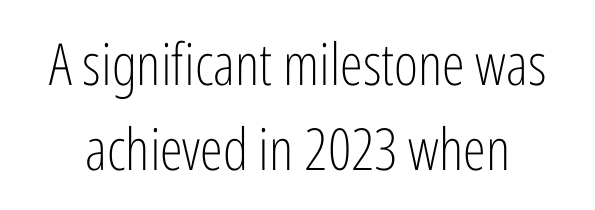
{"serif": "no", "italic": "no", "bold": "no", "weight": "light", "width": "condensed", "stroke_contrast": "low", "x_height": "medium", "monospaced": "no", "underline": "no", "line_spacing": "normal", "line_spacing_ratio": 1.46, "letter_spacing": "normal", "letter_spacing_em": 0.0, "glyph_px": 58}
